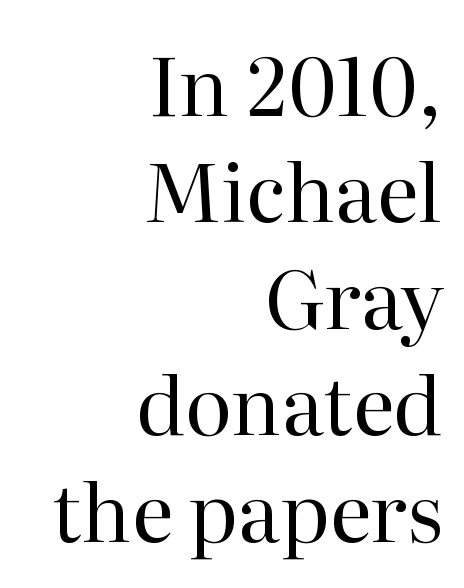
The image shows 80 px regular-weight serif type, upright; set right-aligned, normal line spacing (1.33x), normal letter spacing, not underlined; high stroke contrast and a medium x-height.
